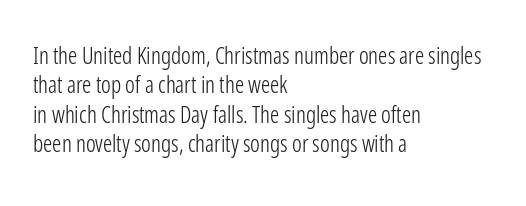
It's the straight-up-and-down kind of type. The face used here is rendered with its standard letterfit. The setting favours the left margin, as ordinary paragraphs usually do. This is not heavy type; no bold has been used. Interline gaps are of average width in this sample.
